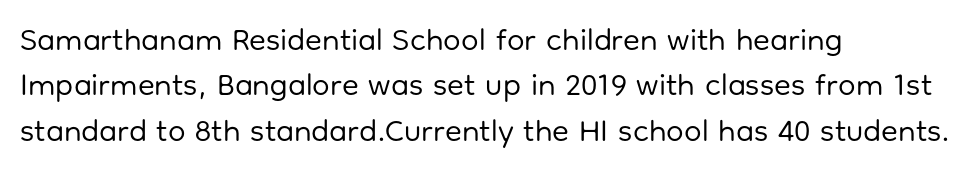
Is this a fixed-width face? No — the glyphs have proportional, varying widths. Bare-footed words on every line. Short and long lines alike share a common starting point at left. Between one letter and the next there's only the usual sliver of space. The specimen reads as upright at a glance.
